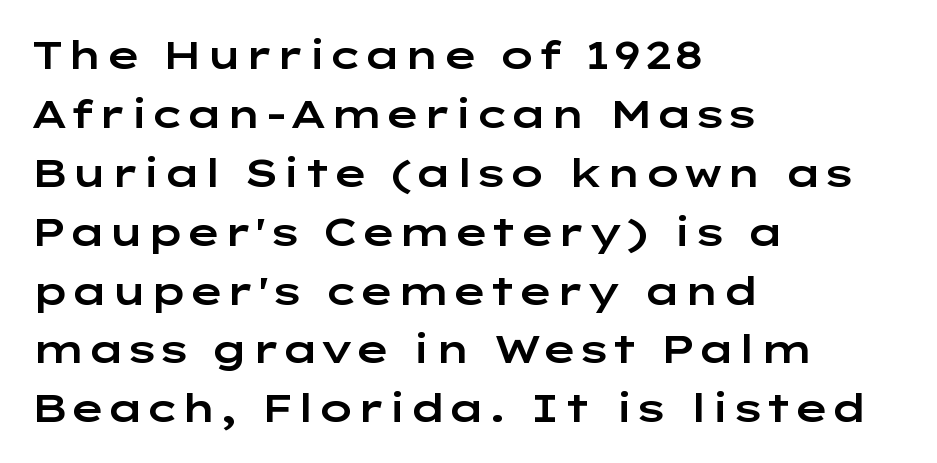
The image shows 39 px wide sans-serif type, upright; set left-aligned, normal line spacing (1.51x), normal letter spacing, not underlined; low stroke contrast and a medium x-height.
